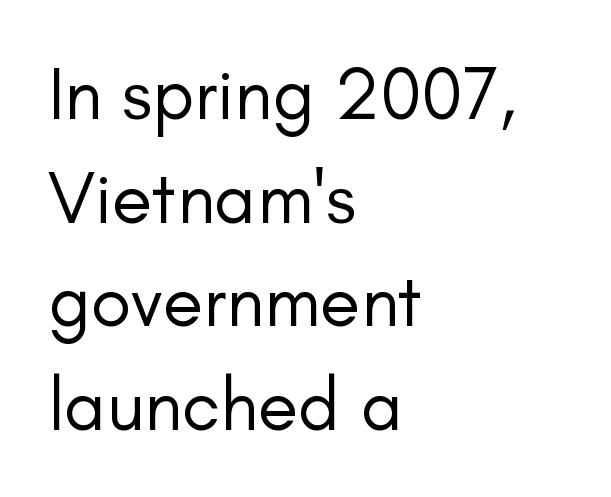
Q: Is the text bold? A: No.
Q: Is the text italic (slanted)? A: No, it is upright.
Q: Is the typeface a serif or a sans-serif typeface? A: Sans-serif.
Q: Is the text underlined? A: No.
Q: How is the paragraph aligned? A: Left-aligned.
Q: Is the spacing between letters normal or unusually wide? A: Normal.
Q: Is the spacing between lines tight, normal or loose? A: Normal.
Q: Width (condensed, normal, or wide)? A: Normal.
Q: Stroke contrast? A: Low.
Q: x-height? A: Small.
Q: Monospaced? A: No.
